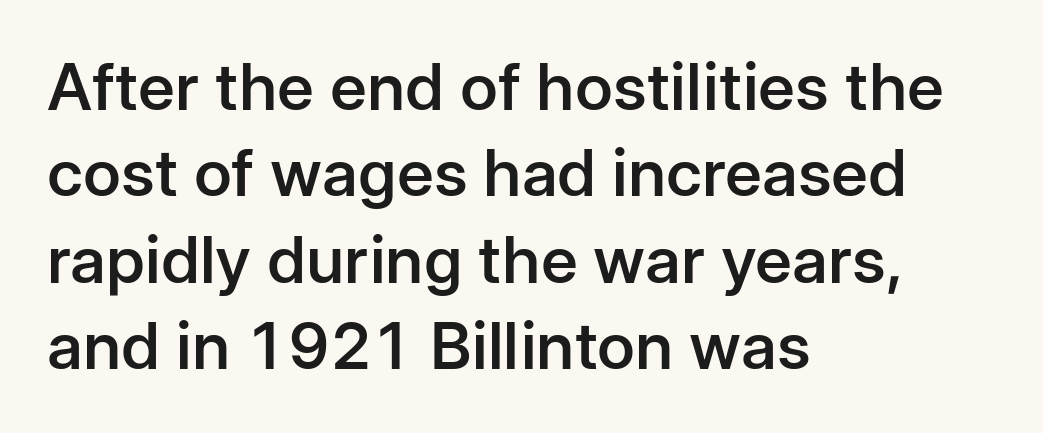
{"serif": "no", "italic": "no", "bold": "semi", "weight": "semibold", "width": "normal", "stroke_contrast": "low", "x_height": "medium", "monospaced": "no", "underline": "no", "align": "left", "line_spacing": "normal", "line_spacing_ratio": 1.33, "letter_spacing": "normal", "letter_spacing_em": 0.0, "glyph_px": 65}
